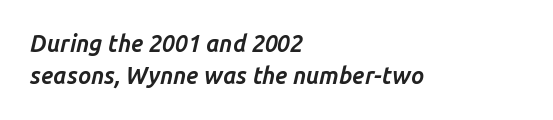
{"italic": "yes", "lean": "right", "slant_degrees": 14, "bold": "yes", "underline": "no", "align": "left", "line_spacing": "normal", "line_spacing_ratio": 1.38, "letter_spacing": "normal", "letter_spacing_em": 0.0, "glyph_px": 23}
